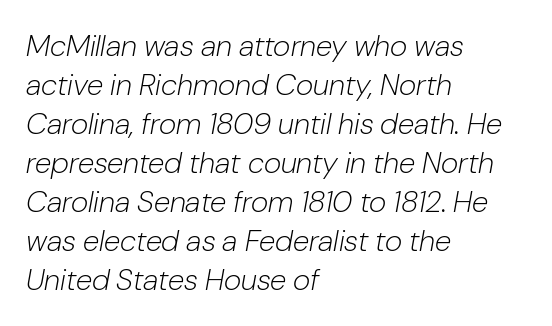
This is oblique type, the kind used for emphasis or titles. All the whitespace from short lines collects on the right. Bold? No — there's no thickening of the strokes. Reading down the column, the eye jumps a familiar distance to each next line. Do the characters align in a grid? No, the font is proportional.
